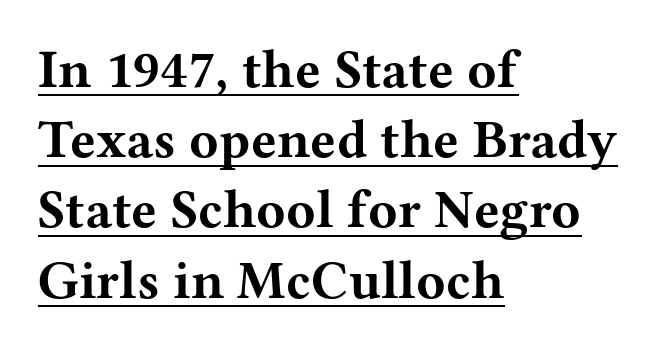
Q: Is the text bold? A: Yes.
Q: Is the text italic (slanted)? A: No, it is upright.
Q: Is the typeface a serif or a sans-serif typeface? A: Serif.
Q: Is the text underlined? A: Yes.
Q: How is the paragraph aligned? A: Left-aligned.
Q: Is the spacing between letters normal or unusually wide? A: Normal.
Q: Is the spacing between lines tight, normal or loose? A: Normal.
Q: Width (condensed, normal, or wide)? A: Wide.
Q: Stroke contrast? A: Medium.
Q: x-height? A: Medium.
Q: Monospaced? A: No.
